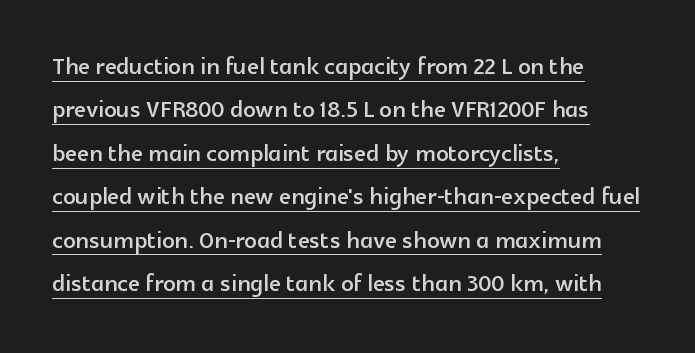
{"serif": "no", "italic": "no", "width": "normal", "x_height": "medium", "monospaced": "no", "underline": "yes", "align": "left", "line_spacing": "normal", "line_spacing_ratio": 1.4, "letter_spacing": "normal", "letter_spacing_em": 0.0, "glyph_px": 31}
